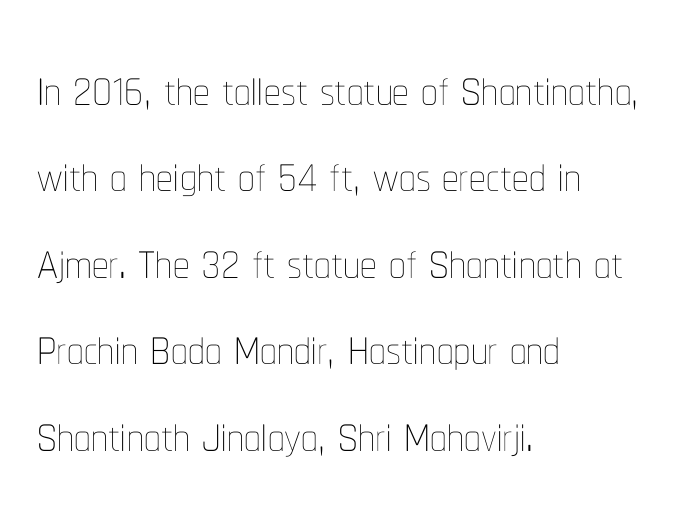
Q: Is the text bold? A: No.
Q: Is the text italic (slanted)? A: No, it is upright.
Q: Is the text underlined? A: No.
Q: How is the paragraph aligned? A: Left-aligned.
Q: Is the spacing between letters normal or unusually wide? A: Normal.
Q: Is the spacing between lines tight, normal or loose? A: Normal.
Q: Width (condensed, normal, or wide)? A: Condensed.
Q: Stroke contrast? A: Low.
Q: x-height? A: Medium.
Q: Monospaced? A: No.
